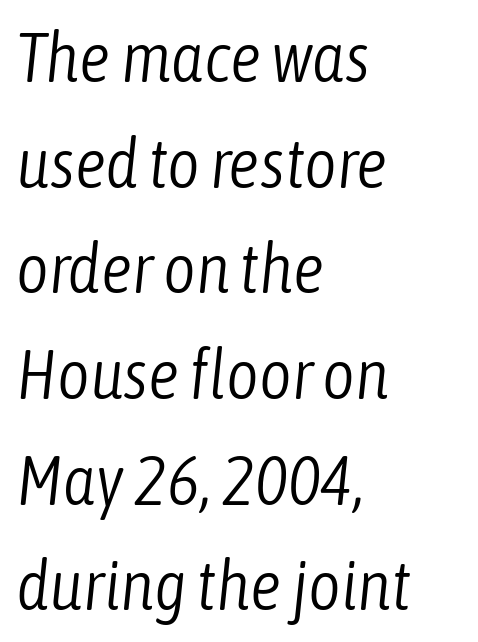
The rendering keeps characters at their native spacing. The letters are slanted; this is an italic face. The passage is arranged the way most books set body copy — flush left. This sample has the flowing, uneven cadence of proportional lettering. The weight would be labelled regular, book, light, or lighter still.
